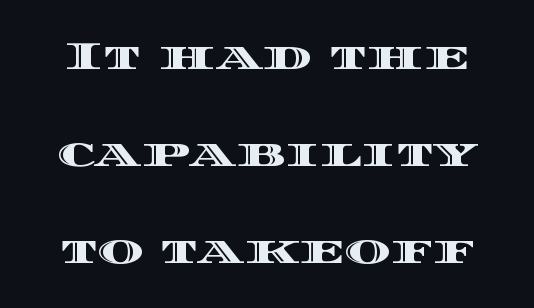
{"italic": "no", "width": "wide", "x_height": "large", "monospaced": "no", "underline": "no", "line_spacing": "loose", "line_spacing_ratio": 2.49, "letter_spacing": "normal", "letter_spacing_em": 0.0, "glyph_px": 39}
